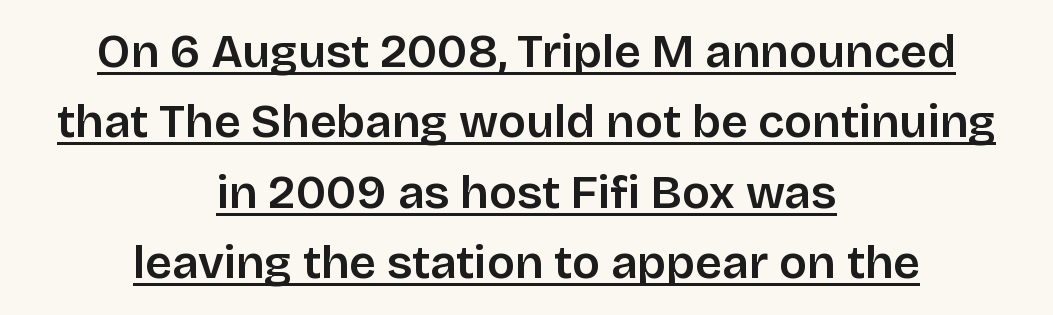
The image shows 47 px semibold sans-serif type, upright; set centered, normal line spacing (1.5x), normal letter spacing, underlined; low stroke contrast and a large x-height.
